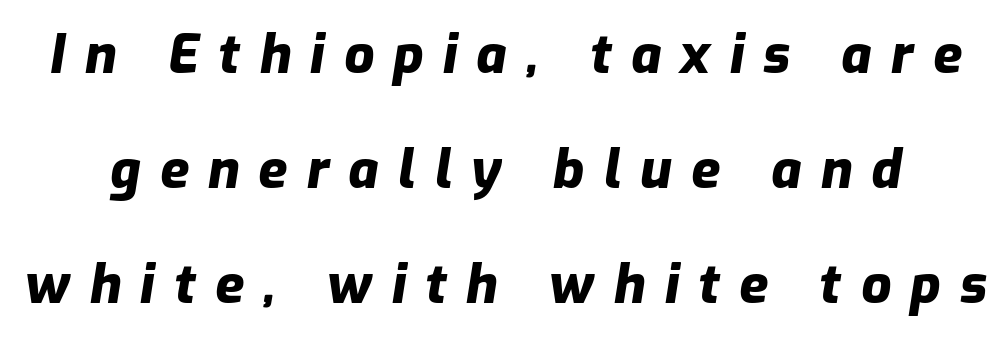
The image shows 53 px heavy type, italic (leaning right); set loose line spacing (2.17x), unusually wide letter spacing (+0.36 em), not underlined; low stroke contrast and a medium x-height.
